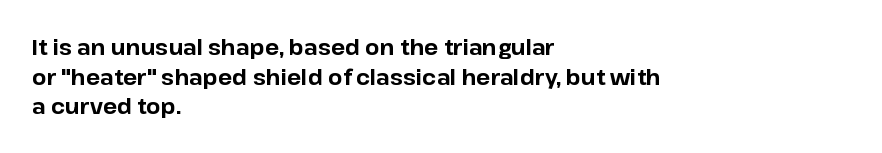
{"italic": "no", "bold": "yes", "underline": "no", "align": "left", "line_spacing": "normal", "line_spacing_ratio": 1.41, "letter_spacing": "normal", "letter_spacing_em": 0.0, "glyph_px": 21}
